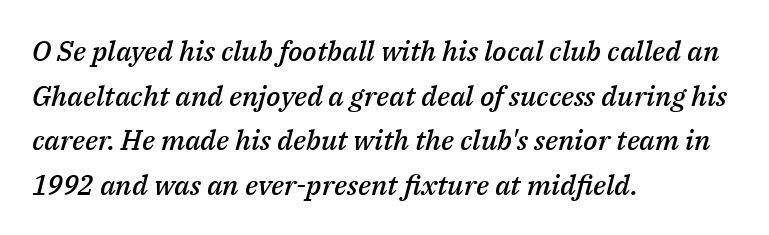
Q: Is the text bold? A: Semi-bold.
Q: Is the text italic (slanted)? A: Yes, it leans right by about 14 degrees.
Q: Is the text underlined? A: No.
Q: How is the paragraph aligned? A: Left-aligned.
Q: Is the spacing between letters normal or unusually wide? A: Normal.
Q: Is the spacing between lines tight, normal or loose? A: Normal.
Q: Width (condensed, normal, or wide)? A: Normal.
Q: Stroke contrast? A: Medium.
Q: x-height? A: Medium.
Q: Monospaced? A: No.
